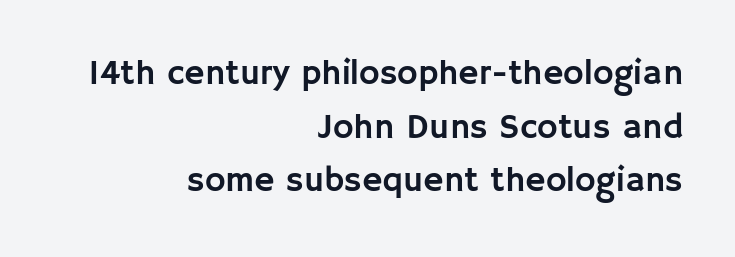
Q: Is the text italic (slanted)? A: No, it is upright.
Q: Is the typeface a serif or a sans-serif typeface? A: Sans-serif.
Q: Is the text underlined? A: No.
Q: How is the paragraph aligned? A: Right-aligned.
Q: Is the spacing between letters normal or unusually wide? A: Normal.
Q: Is the spacing between lines tight, normal or loose? A: Normal.
Q: Width (condensed, normal, or wide)? A: Normal.
Q: Stroke contrast? A: Low.
Q: x-height? A: Large.
Q: Monospaced? A: No.
